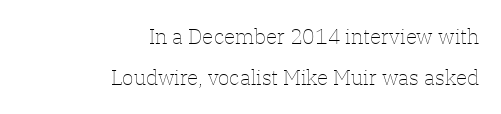
The type is set solid horizontally, with unmodified tracking. Stroke thickness stays within the range of a standard reading face or lighter. Does the lettering tilt? It doesn't — this is upright. Has an underline been added? It has not. This block would shrink considerably if given ordinary leading; it's expanded now. Compared with a flush-left layout, this one pins lines to the opposite, right side.
